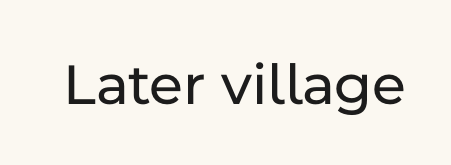
The image shows 60 px sans-serif type, upright; set normal letter spacing, not underlined; low stroke contrast and a medium x-height.
